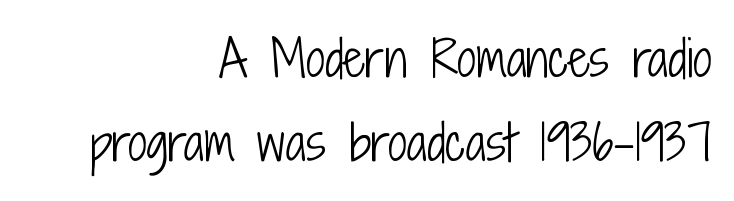
The image shows 48 px light, condensed sans-serif type, upright; set right-aligned, line spacing 1.76x, normal letter spacing, not underlined; low stroke contrast and a medium x-height.
